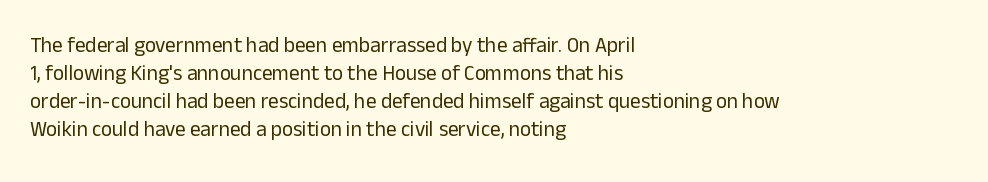
Q: Is the text bold? A: No.
Q: Is the text italic (slanted)? A: No, it is upright.
Q: Is the text underlined? A: No.
Q: How is the paragraph aligned? A: Left-aligned.
Q: Is the spacing between letters normal or unusually wide? A: Normal.
Q: Is the spacing between lines tight, normal or loose? A: Normal.
